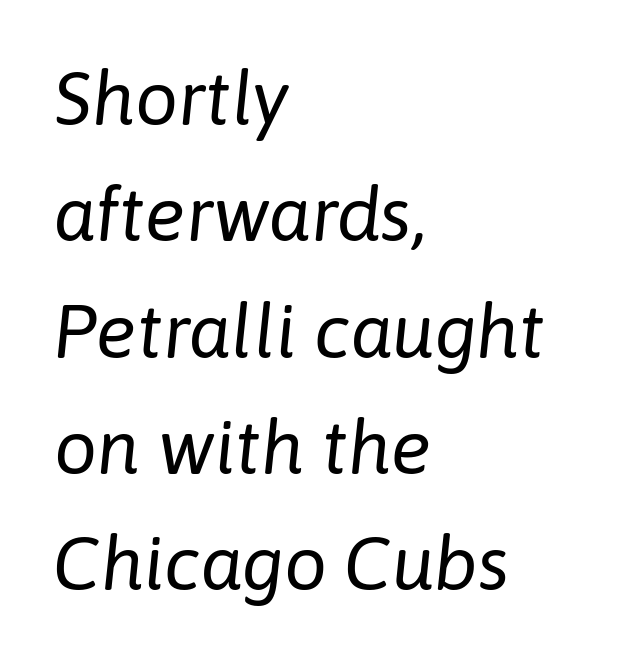
The image shows 76 px regular-weight type, italic (leaning right); set left-aligned, normal line spacing (1.53x), normal letter spacing, not underlined; low stroke contrast and a medium x-height.
